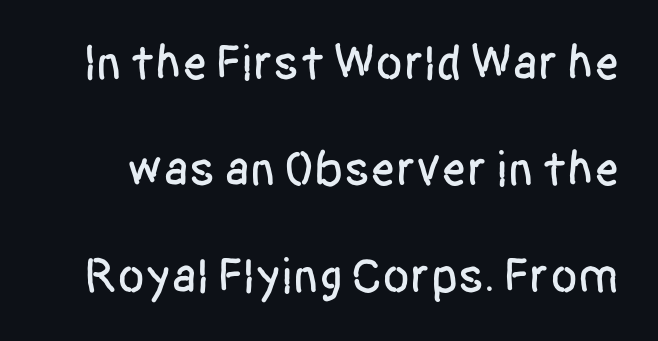
The image shows 50 px condensed sans-serif type, upright; set loose line spacing (2.13x), normal letter spacing, not underlined; low stroke contrast and a large x-height.
